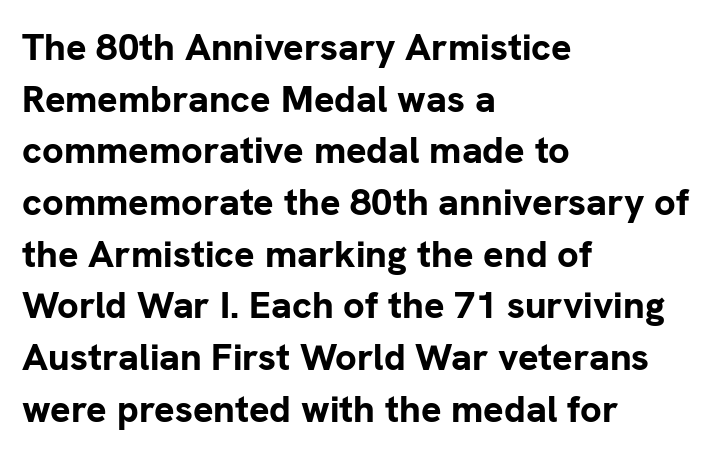
Q: Is the text bold? A: Yes.
Q: Is the text italic (slanted)? A: No, it is upright.
Q: Is the typeface a serif or a sans-serif typeface? A: Sans-serif.
Q: Is the text underlined? A: No.
Q: How is the paragraph aligned? A: Left-aligned.
Q: Is the spacing between letters normal or unusually wide? A: Normal.
Q: Is the spacing between lines tight, normal or loose? A: Normal.
Q: Width (condensed, normal, or wide)? A: Normal.
Q: Stroke contrast? A: Low.
Q: x-height? A: Medium.
Q: Monospaced? A: No.
